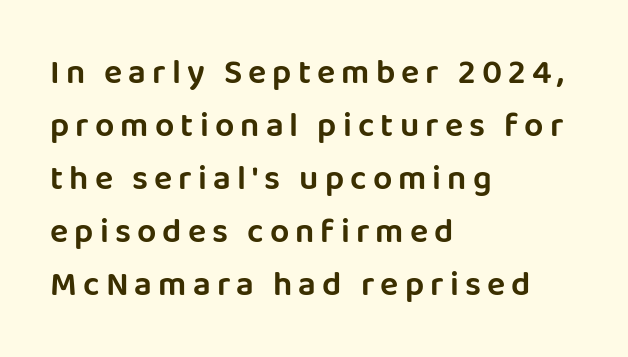
{"serif": "no", "italic": "no", "width": "normal", "stroke_contrast": "low", "x_height": "large", "monospaced": "no", "underline": "no", "align": "left", "line_spacing": "normal", "line_spacing_ratio": 1.56, "glyph_px": 34}
